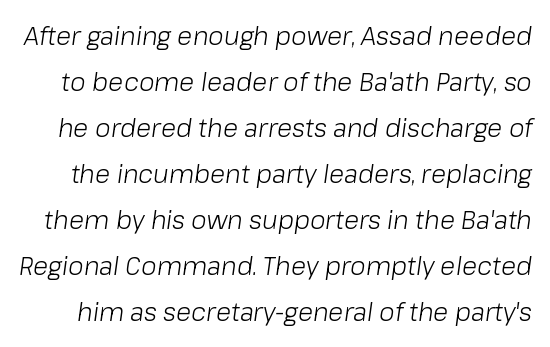
Q: Is the text bold? A: No.
Q: Is the text italic (slanted)? A: Yes, it leans right by about 8 degrees.
Q: Is the text underlined? A: No.
Q: Is the spacing between letters normal or unusually wide? A: Normal.
